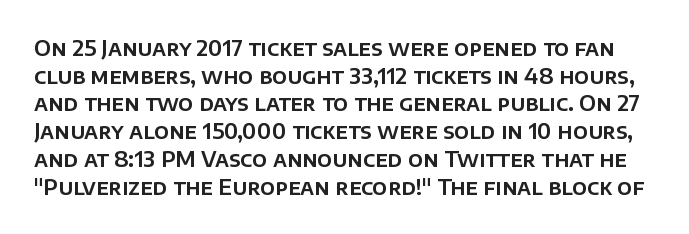
{"italic": "no", "underline": "no", "line_spacing": "normal", "line_spacing_ratio": 1.32, "letter_spacing": "normal", "letter_spacing_em": 0.0, "glyph_px": 21}
